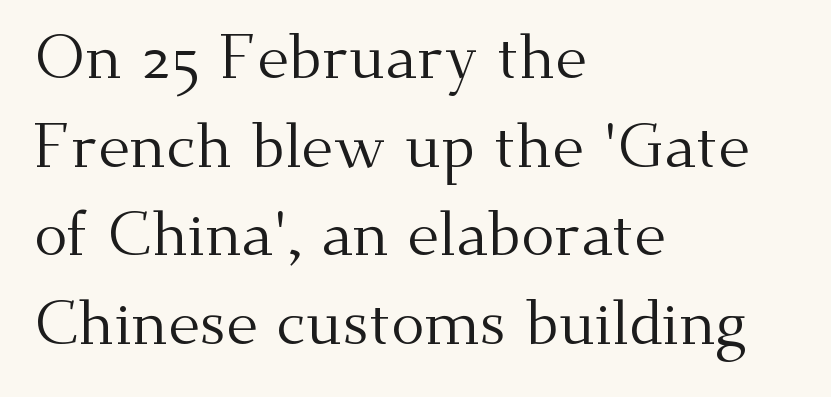
Q: Is the text bold? A: No.
Q: Is the text italic (slanted)? A: No, it is upright.
Q: Is the typeface a serif or a sans-serif typeface? A: Serif.
Q: Is the text underlined? A: No.
Q: How is the paragraph aligned? A: Left-aligned.
Q: Is the spacing between letters normal or unusually wide? A: Normal.
Q: Is the spacing between lines tight, normal or loose? A: Normal.
Q: Width (condensed, normal, or wide)? A: Normal.
Q: Stroke contrast? A: Medium.
Q: x-height? A: Small.
Q: Monospaced? A: No.
